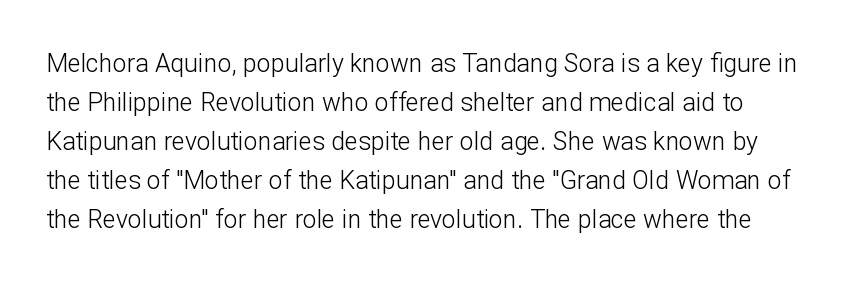
Q: Is the text bold? A: No.
Q: Is the text italic (slanted)? A: No, it is upright.
Q: Is the text underlined? A: No.
Q: Is the spacing between letters normal or unusually wide? A: Normal.
Q: Is the spacing between lines tight, normal or loose? A: Normal.
